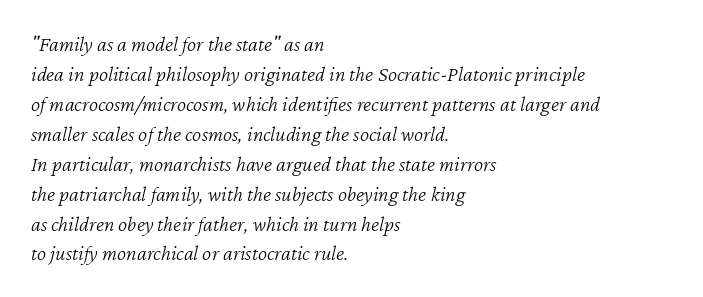
Teacher's note: observe the even left margin — that is flush-left alignment. It's the slanting kind of type. A normal amount of white space separates one row of letters from the next. The rendering keeps characters at their native spacing.
